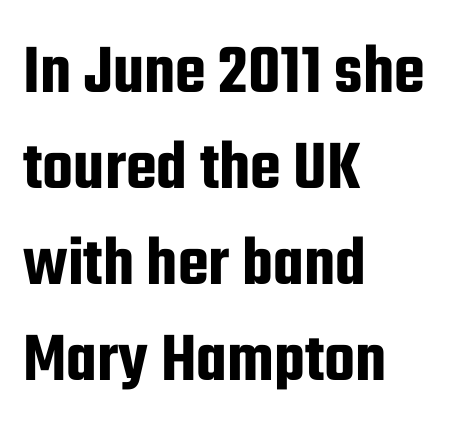
{"serif": "no", "italic": "no", "width": "condensed", "stroke_contrast": "low", "x_height": "medium", "monospaced": "no", "underline": "no", "align": "left", "line_spacing": "normal", "line_spacing_ratio": 1.35, "letter_spacing": "normal", "letter_spacing_em": 0.0, "glyph_px": 71}
